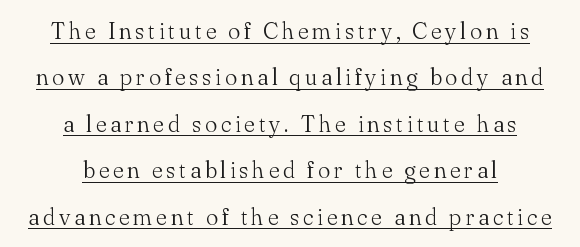
Q: Is the text bold? A: No.
Q: Is the text italic (slanted)? A: No, it is upright.
Q: Is the text underlined? A: Yes.
Q: How is the paragraph aligned? A: Centered.
Q: Is the spacing between lines tight, normal or loose? A: Loose.
